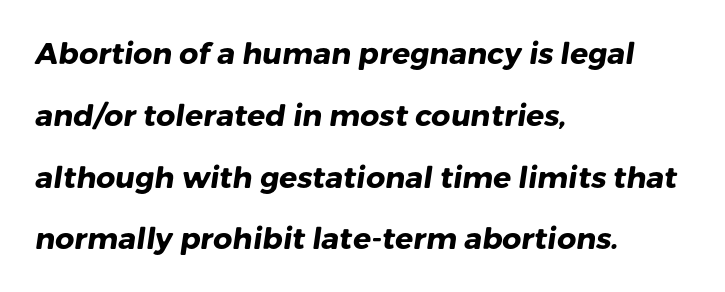
The image shows 30 px heavy sans-serif type; set left-aligned, loose line spacing (2.06x), normal letter spacing, not underlined; low stroke contrast and a medium x-height.
